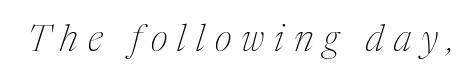
Q: Is the text bold? A: No.
Q: Is the text italic (slanted)? A: Yes, it leans right by about 17 degrees.
Q: Is the typeface a serif or a sans-serif typeface? A: Serif.
Q: Is the text underlined? A: No.
Q: Is the spacing between letters normal or unusually wide? A: Unusually wide.
Q: Width (condensed, normal, or wide)? A: Condensed.
Q: Stroke contrast? A: Medium.
Q: x-height? A: Medium.
Q: Monospaced? A: No.
